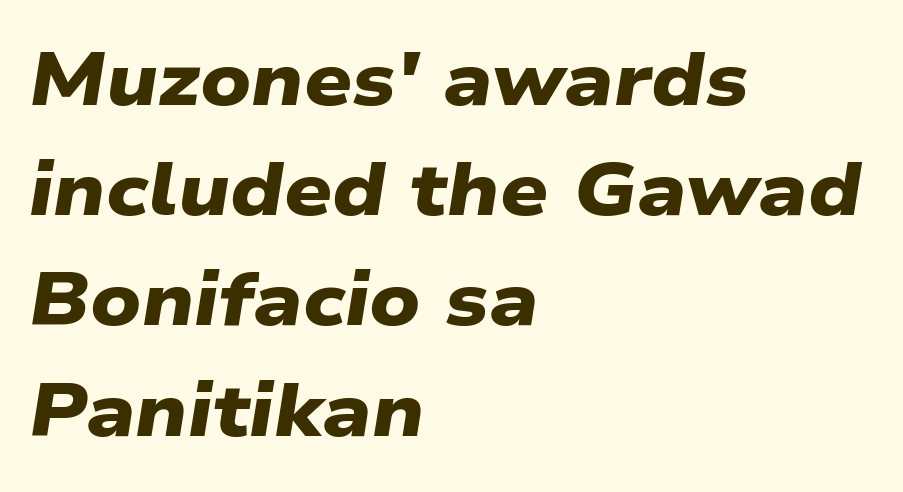
Q: Is the text bold? A: Yes.
Q: Is the typeface a serif or a sans-serif typeface? A: Sans-serif.
Q: Is the text underlined? A: No.
Q: How is the paragraph aligned? A: Left-aligned.
Q: Is the spacing between letters normal or unusually wide? A: Normal.
Q: Is the spacing between lines tight, normal or loose? A: Normal.
Q: Width (condensed, normal, or wide)? A: Wide.
Q: Stroke contrast? A: Low.
Q: x-height? A: Medium.
Q: Monospaced? A: No.
